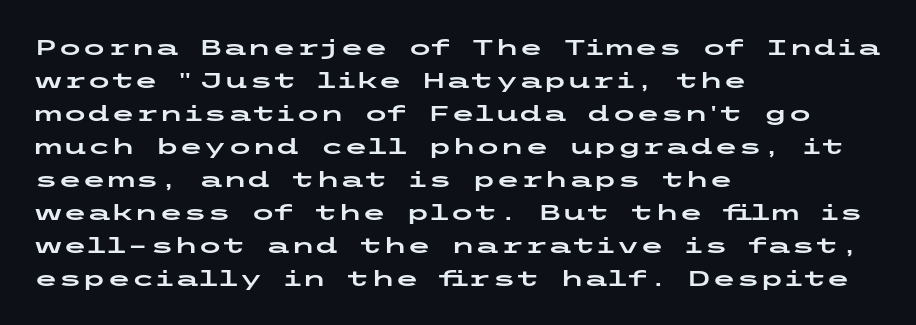
A clean baseline with only descenders dipping below it. Standard letterfit; no display-style spreading of the glyphs. Notice how descenders clear the ascenders below comfortably — that's standard leading. It's the straight-up-and-down kind of type. Does the copy run flush right? No — it runs flush left.
